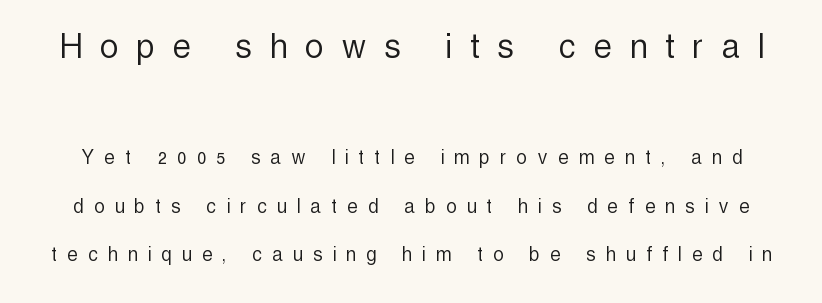
{"serif": "no", "italic": "no", "bold": "no", "weight": "light", "width": "condensed", "x_height": "medium", "monospaced": "no", "underline": "no", "line_spacing": "loose", "line_spacing_ratio": 2.12, "letter_spacing": "wide", "letter_spacing_em": 0.47, "larger_block": "first", "size_ratio": 1.74, "glyph_px": 40}
